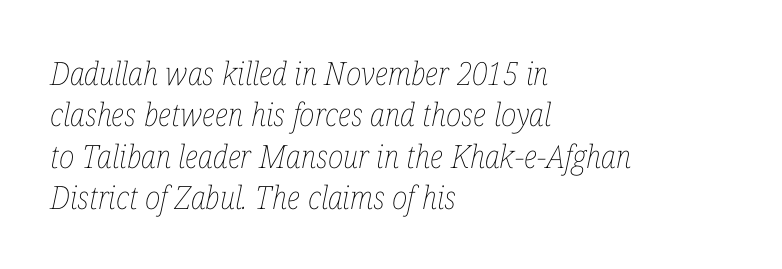
Anything drawn beneath the words? Only blank space. Rows of type keep a routine distance in the vertical direction. Teacher's note: observe the even left margin — that is flush-left alignment. Spacing verdict: proportional, widths tailored to each character.
